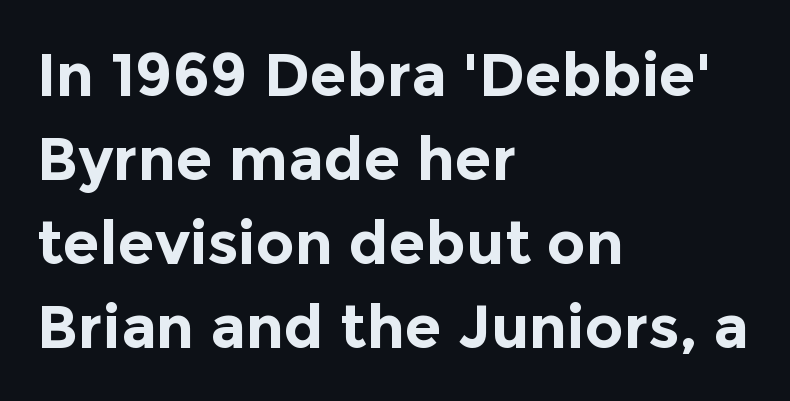
The image shows 60 px bold sans-serif type, upright; set left-aligned, normal line spacing (1.4x), normal letter spacing, not underlined; a medium x-height.
